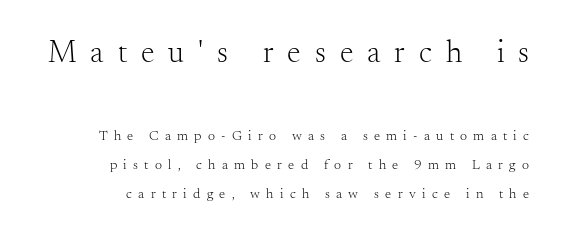
Nothing heavy about these letters — not bold at all. Notice the wide empty band between every row — that's loose leading. The initial chunk of copy outweighs the following chunk in type size. Think of a printed novel: that variable character pitch is what you see here. Little horizontal feet cap the strokes, marking this as serif type.
